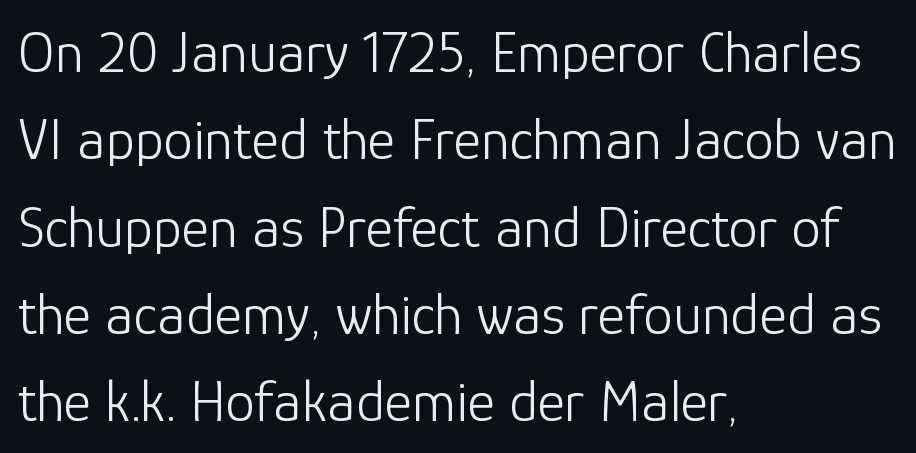
{"serif": "no", "italic": "no", "bold": "no", "weight": "light", "width": "normal", "stroke_contrast": "low", "x_height": "medium", "monospaced": "no", "underline": "no", "align": "left", "line_spacing": "normal", "line_spacing_ratio": 1.48, "letter_spacing": "normal", "letter_spacing_em": 0.0, "glyph_px": 59}
